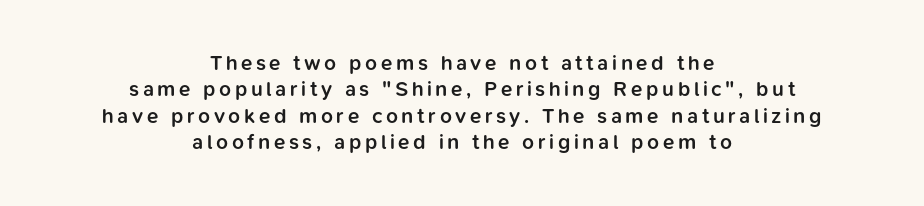
{"italic": "no", "bold": "semi", "underline": "no", "align": "center", "line_spacing": "normal", "line_spacing_ratio": 1.26, "glyph_px": 21}
